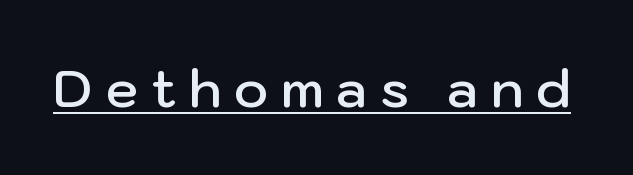
Quick note: underline on. The glyphs have the mass of a demibold cut, below bold. A typesetter would call this heavily tracked-out type. Nope, no serifs anywhere on these letters. You could not count columns in this text — the font is proportionally spaced.
